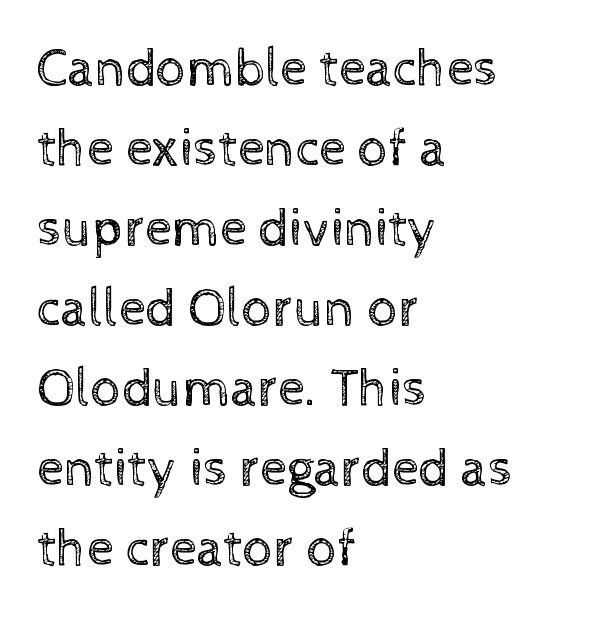
The image shows 54 px regular-weight type, upright; set left-aligned, normal line spacing (1.48x), normal letter spacing, not underlined; a medium x-height.
